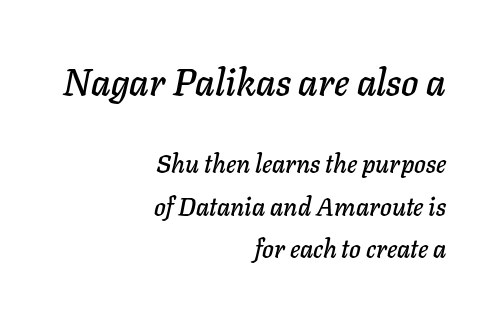
Q: Is the text italic (slanted)? A: Yes, it leans right by about 11 degrees.
Q: Is the text underlined? A: No.
Q: How is the paragraph aligned? A: Right-aligned.
Q: Is the spacing between letters normal or unusually wide? A: Normal.
Q: Is the spacing between lines tight, normal or loose? A: Normal.
Q: Which block of text is set in a larger size, the first (top) or the second (bottom)? A: The first (top) one.
Q: Width (condensed, normal, or wide)? A: Normal.
Q: Stroke contrast? A: Low.
Q: x-height? A: Medium.
Q: Monospaced? A: No.
